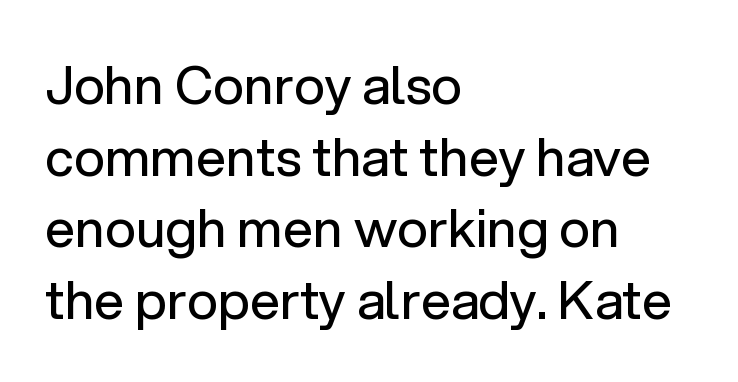
Q: Is the text bold? A: No.
Q: Is the text italic (slanted)? A: No, it is upright.
Q: Is the typeface a serif or a sans-serif typeface? A: Sans-serif.
Q: Is the text underlined? A: No.
Q: How is the paragraph aligned? A: Left-aligned.
Q: Is the spacing between letters normal or unusually wide? A: Normal.
Q: Is the spacing between lines tight, normal or loose? A: Normal.
Q: Width (condensed, normal, or wide)? A: Normal.
Q: Stroke contrast? A: Low.
Q: x-height? A: Medium.
Q: Monospaced? A: No.
